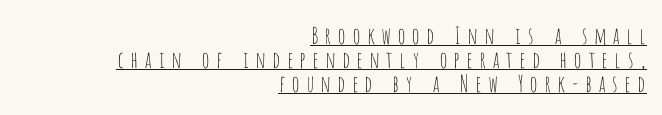
The image shows 23 px text type, upright; set right-aligned, tight line spacing (1.04x), unusually wide letter spacing (+0.24 em), underlined.
